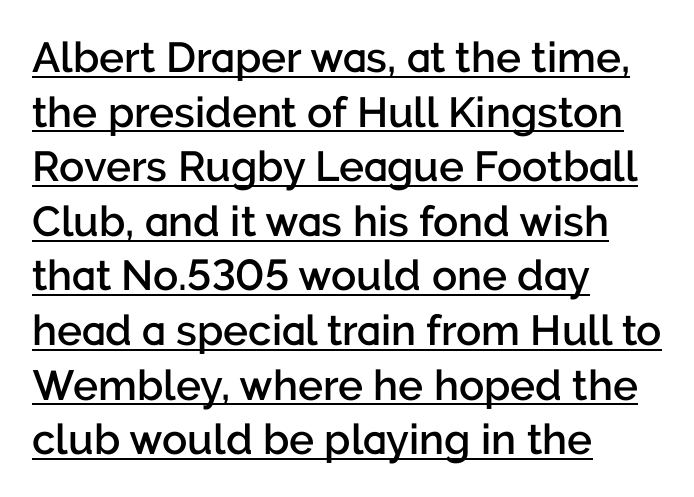
{"serif": "no", "italic": "no", "bold": "semi", "weight": "semibold", "width": "normal", "stroke_contrast": "low", "x_height": "medium", "monospaced": "no", "underline": "yes", "align": "left", "line_spacing": "normal", "line_spacing_ratio": 1.3, "letter_spacing": "normal", "letter_spacing_em": 0.0, "glyph_px": 42}
